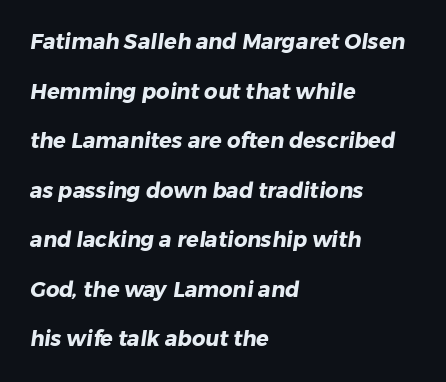
You'd pick this weight for a headline — it's a proper bold. The words here are not underlined. The type is set solid horizontally, with unmodified tracking. Does the leading feel generous? Absolutely, it's lavish. The lines in this sample share a left origin and differ only in where they stop.
